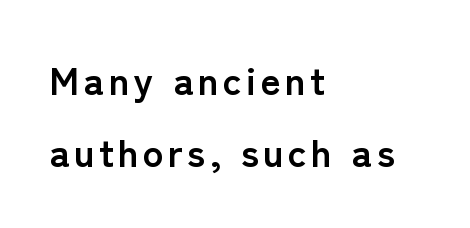
The image shows 39 px semibold sans-serif type, upright; set left-aligned, line spacing 1.84x, not underlined; low stroke contrast and a medium x-height.
